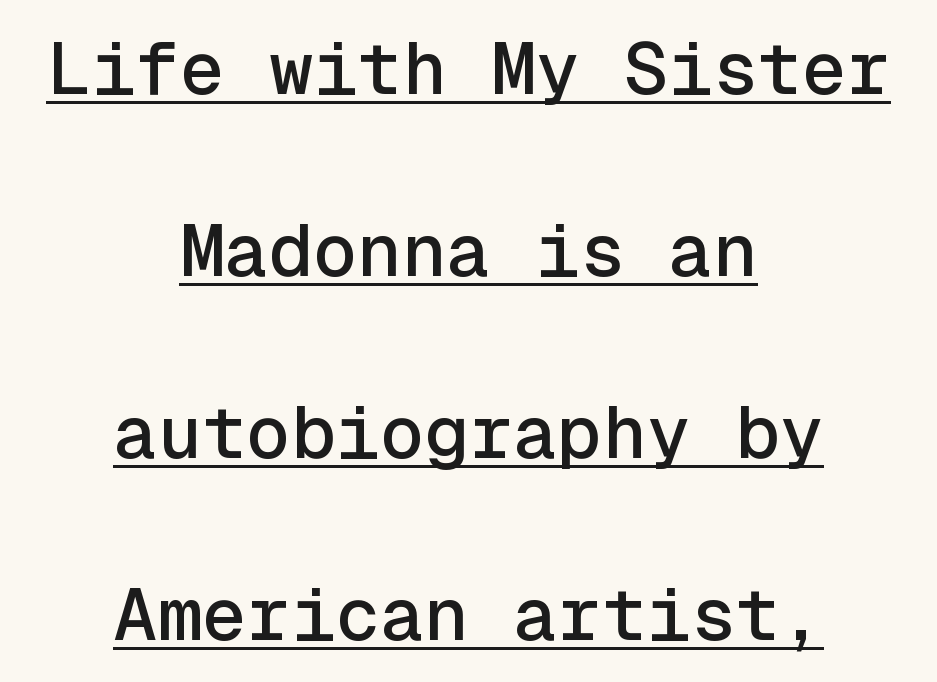
Q: Is the text italic (slanted)? A: No, it is upright.
Q: Is the typeface a serif or a sans-serif typeface? A: Sans-serif.
Q: Is the text underlined? A: Yes.
Q: How is the paragraph aligned? A: Centered.
Q: Is the spacing between letters normal or unusually wide? A: Normal.
Q: Is the spacing between lines tight, normal or loose? A: Loose.
Q: Width (condensed, normal, or wide)? A: Normal.
Q: x-height? A: Medium.
Q: Monospaced? A: Yes.
